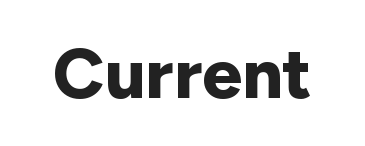
Q: Is the text bold? A: Yes.
Q: Is the text italic (slanted)? A: No, it is upright.
Q: Is the typeface a serif or a sans-serif typeface? A: Sans-serif.
Q: Is the text underlined? A: No.
Q: Is the spacing between letters normal or unusually wide? A: Normal.
Q: Width (condensed, normal, or wide)? A: Normal.
Q: Stroke contrast? A: Low.
Q: x-height? A: Medium.
Q: Monospaced? A: No.
